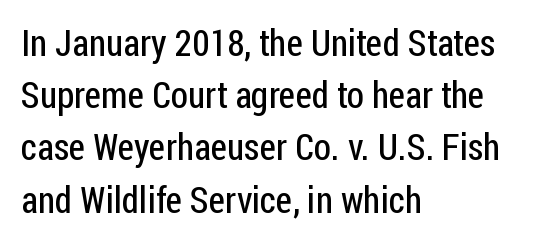
{"serif": "no", "italic": "no", "bold": "no", "weight": "regular", "width": "condensed", "stroke_contrast": "low", "x_height": "medium", "monospaced": "no", "underline": "no", "align": "left", "line_spacing": "normal", "line_spacing_ratio": 1.41, "letter_spacing": "normal", "letter_spacing_em": 0.0, "glyph_px": 37}
